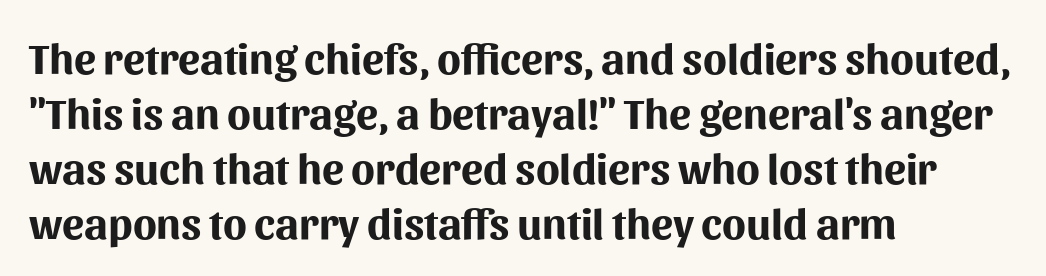
The image shows 44 px bold sans-serif type, upright; set left-aligned, normal line spacing (1.25x), normal letter spacing, not underlined; medium stroke contrast and a medium x-height.
